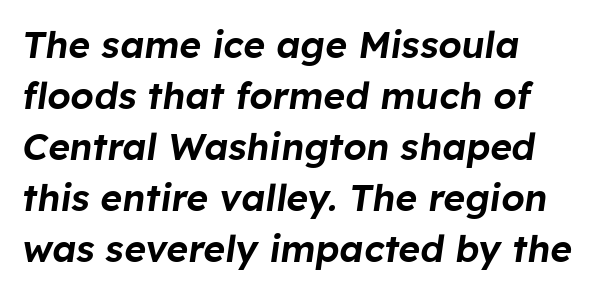
The image shows 37 px text type, italic (leaning right); set left-aligned, normal line spacing (1.38x), normal letter spacing, not underlined; low stroke contrast and a medium x-height.
